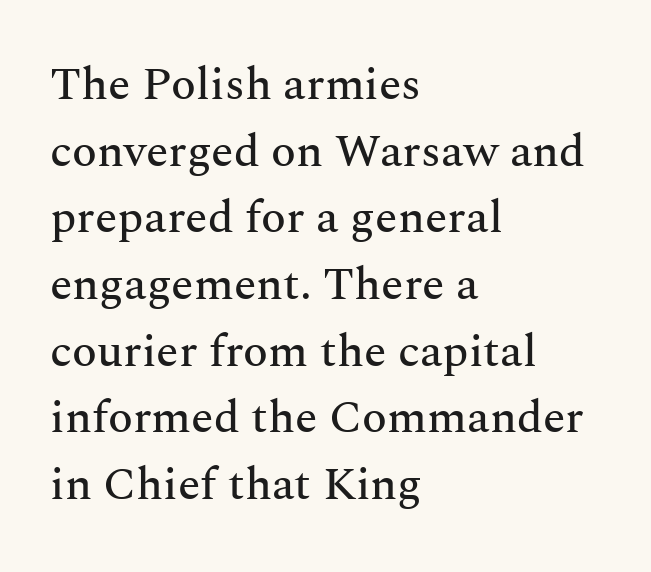
The image shows 46 px serif type, upright; set left-aligned, normal line spacing (1.45x), normal letter spacing, not underlined; medium stroke contrast and a medium x-height.
